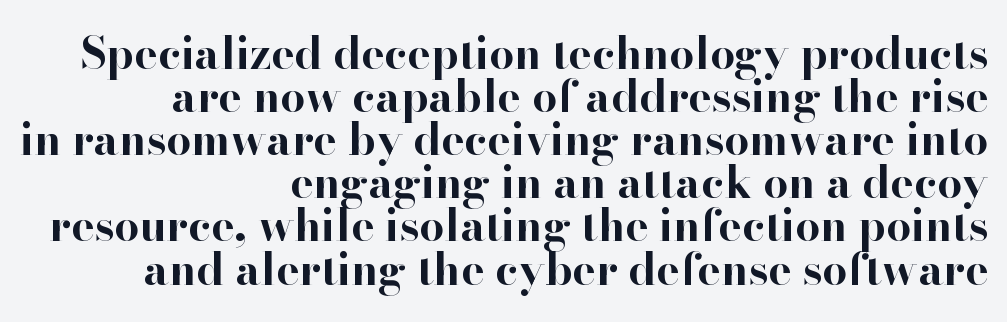
{"serif": "yes", "italic": "no", "bold": "yes", "weight": "bold", "width": "normal", "stroke_contrast": "high", "x_height": "small", "monospaced": "no", "underline": "no", "align": "right", "line_spacing": "tight", "line_spacing_ratio": 0.98, "letter_spacing": "normal", "letter_spacing_em": 0.0, "glyph_px": 44}
